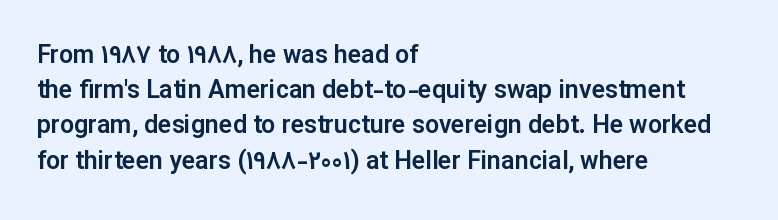
{"italic": "no", "underline": "no", "align": "left", "line_spacing": "normal", "line_spacing_ratio": 1.41, "letter_spacing": "normal", "letter_spacing_em": 0.0, "glyph_px": 25}
